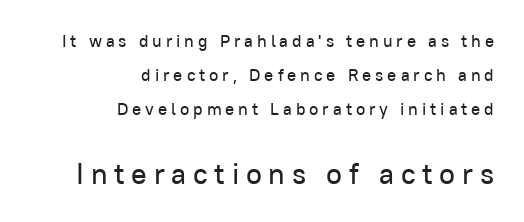
Each letter keeps its own natural width here, so spacing adapts to shape. Quick note: underline off. These lines are composed in type without serifs. Inter-character spacing is expanded well beyond the font's built-in metrics. Loosely led — the rows are spread out.
